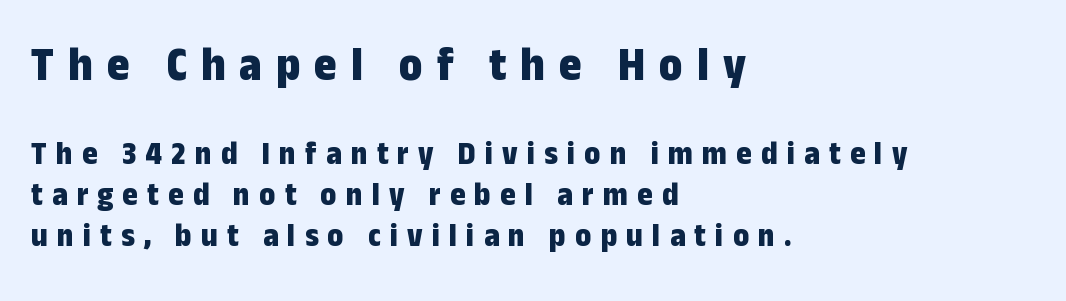
The image shows 49 px bold, condensed sans-serif type, upright; set left-aligned, line spacing 1.24x, unusually wide letter spacing (+0.28 em), not underlined; the first (top) block is 1.48x larger; low stroke contrast and a medium x-height.
